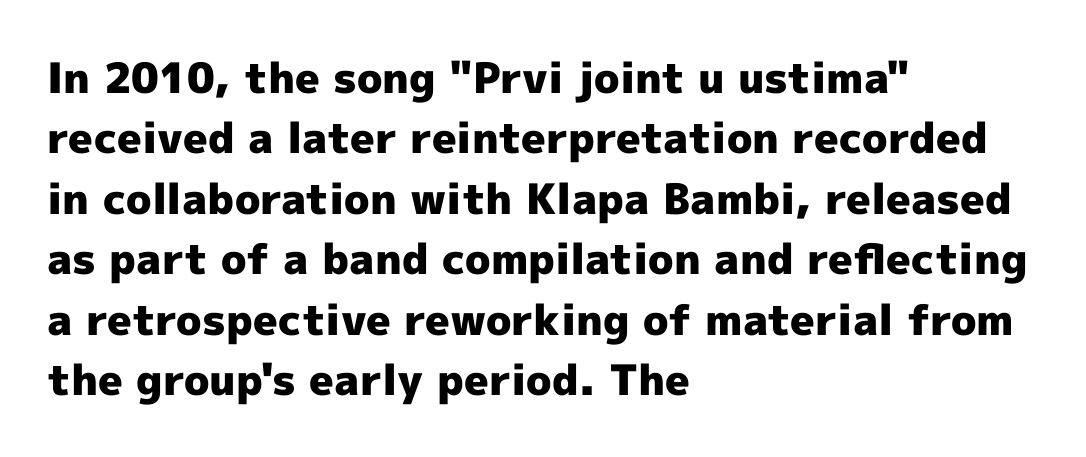
The image shows 42 px heavy sans-serif type, upright; set left-aligned, normal line spacing (1.44x), normal letter spacing, not underlined; a medium x-height.
